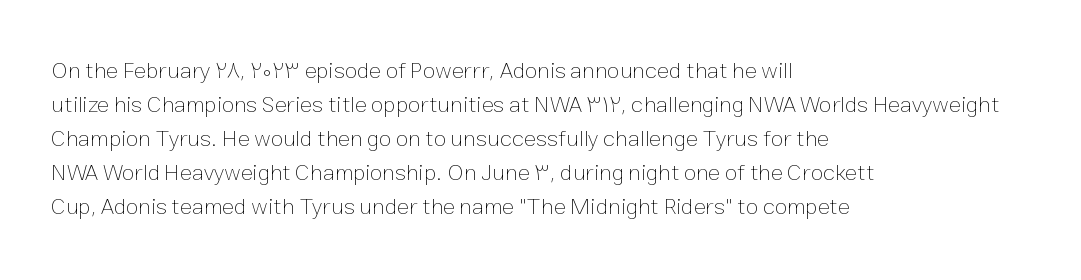
Q: Is the text bold? A: No.
Q: Is the text italic (slanted)? A: No, it is upright.
Q: Is the text underlined? A: No.
Q: How is the paragraph aligned? A: Left-aligned.
Q: Is the spacing between letters normal or unusually wide? A: Normal.
Q: Is the spacing between lines tight, normal or loose? A: Normal.
